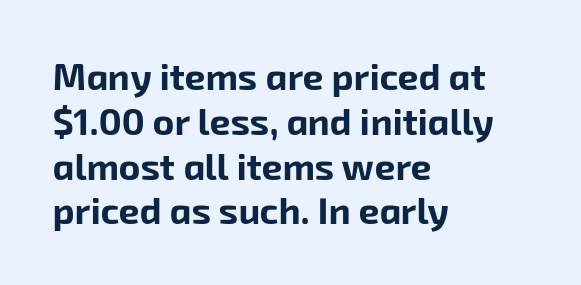
The image shows 37 px bold sans-serif type; set left-aligned, line spacing 1.21x, normal letter spacing, not underlined; low stroke contrast and a medium x-height.
